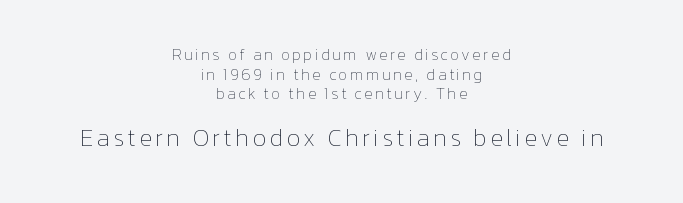
{"italic": "no", "bold": "no", "underline": "no", "align": "center", "line_spacing_ratio": 1.22, "larger_block": "second", "size_ratio": 1.5, "glyph_px": 24}
